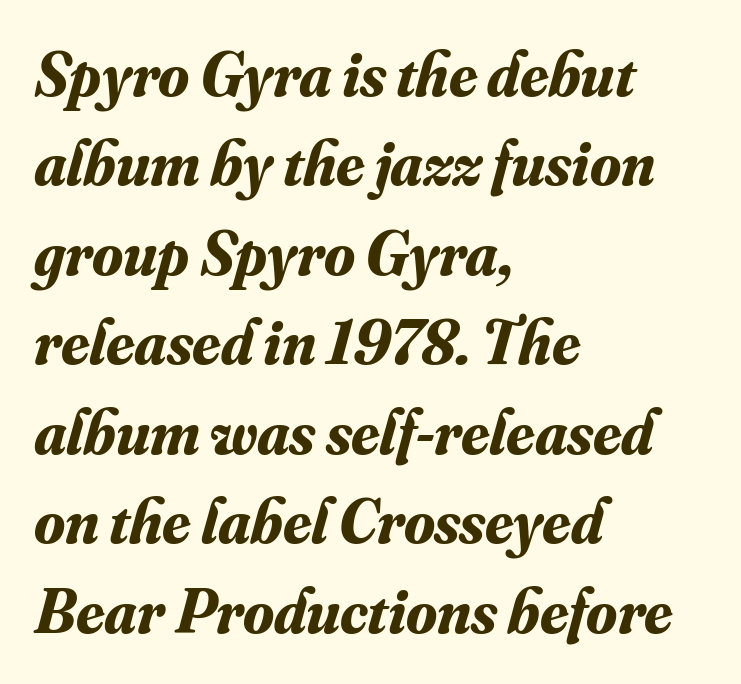
This sample uses a serif face. Compared with a centered layout, this one pins lines to the left instead. The line-height multiplier appears to be the usual default. The rendering uses a bold face; every stroke is thick and dark. Is the letter spacing exaggerated? No — it looks like the ordinary default.
